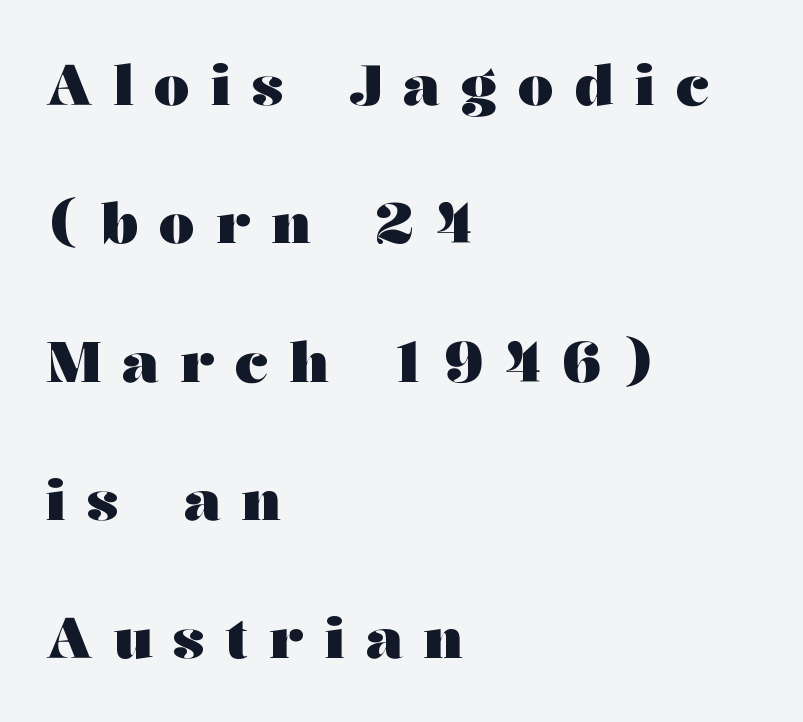
Q: Is the text bold? A: Yes.
Q: Is the text italic (slanted)? A: No, it is upright.
Q: Is the typeface a serif or a sans-serif typeface? A: Serif.
Q: Is the text underlined? A: No.
Q: How is the paragraph aligned? A: Left-aligned.
Q: Is the spacing between letters normal or unusually wide? A: Unusually wide.
Q: Is the spacing between lines tight, normal or loose? A: Loose.
Q: Width (condensed, normal, or wide)? A: Wide.
Q: Stroke contrast? A: Medium.
Q: x-height? A: Medium.
Q: Monospaced? A: No.
